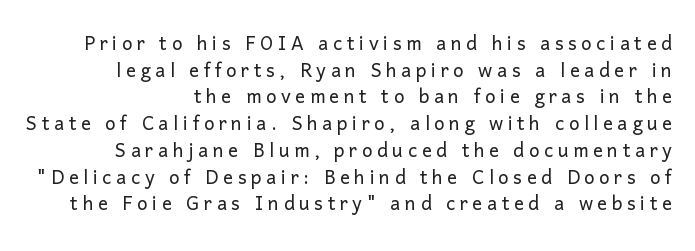
{"italic": "no", "bold": "no", "underline": "no", "align": "right", "line_spacing": "tight", "line_spacing_ratio": 1.07, "glyph_px": 25}
